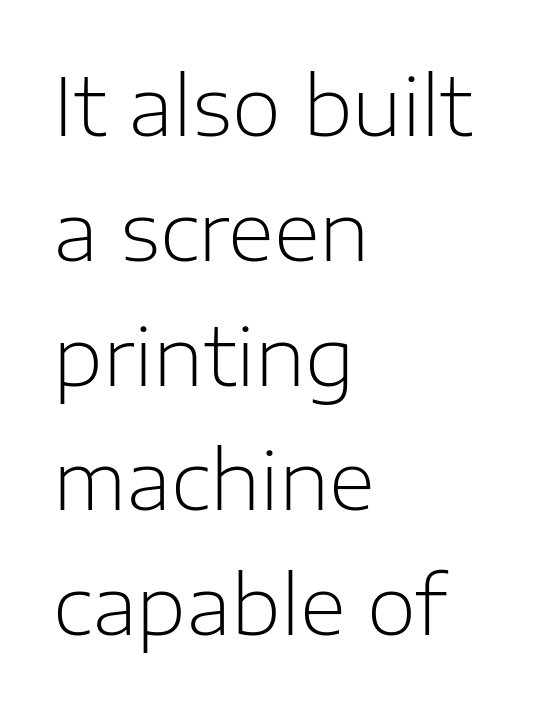
{"serif": "no", "italic": "no", "bold": "no", "weight": "light", "width": "normal", "stroke_contrast": "low", "x_height": "medium", "monospaced": "no", "underline": "no", "align": "left", "line_spacing": "normal", "line_spacing_ratio": 1.56, "letter_spacing": "normal", "letter_spacing_em": 0.0, "glyph_px": 80}
